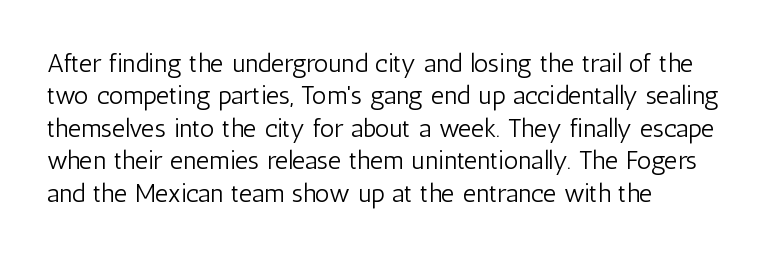
Q: Is the text bold? A: No.
Q: Is the text italic (slanted)? A: No, it is upright.
Q: Is the text underlined? A: No.
Q: How is the paragraph aligned? A: Left-aligned.
Q: Is the spacing between letters normal or unusually wide? A: Normal.
Q: Is the spacing between lines tight, normal or loose? A: Normal.
